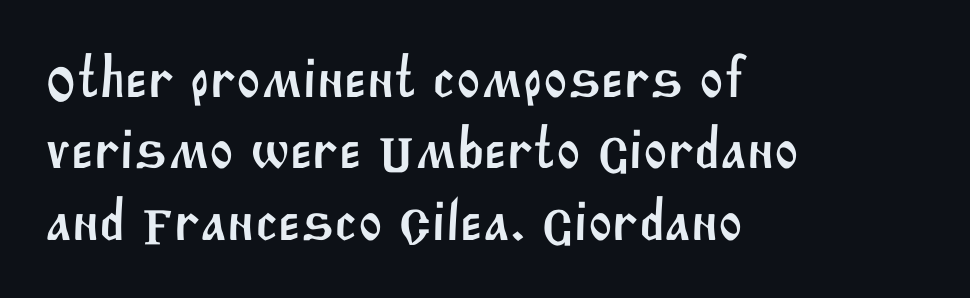
The image shows 58 px sans-serif type; set left-aligned, line spacing 1.23x, normal letter spacing, not underlined; medium stroke contrast and a large x-height.
